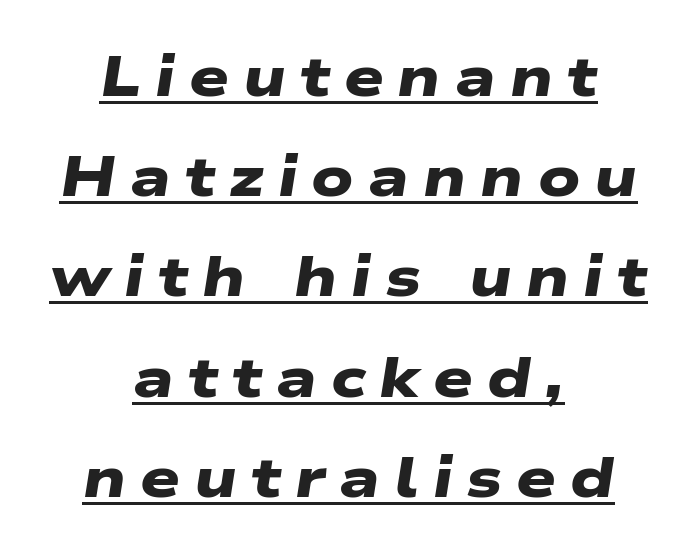
Emphasis is given by a line drawn under the lettering. Letterform terminals end flat and unadorned throughout the passage. Look at the stroke-to-counter ratio: heavy, a bold. Notice how the passage keeps no hard edge, just a central spine. Substantial extra tracking has been applied to these lines. Each letter keeps its own natural width here, so spacing adapts to shape.
